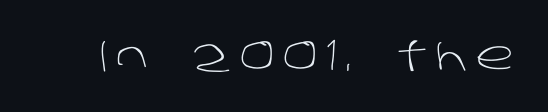
Each word looks stretched out because of the extra space between its letters. Type without underlining. Character widths vary here, with narrow letters taking less room than wide ones. Observe the absence of serifs on each vertical stroke in this sample. Stems here are at most as thick as an everyday book face.
